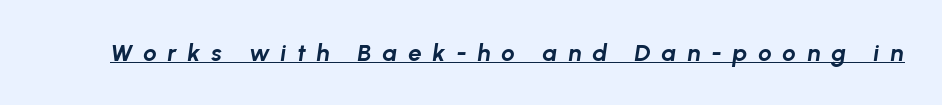
Tracking here is generous; glyphs stand well apart from one another. Underlined type. I'd describe the lettering as bold — thick and assertive. Yep, that's italic — everything's leaning.
